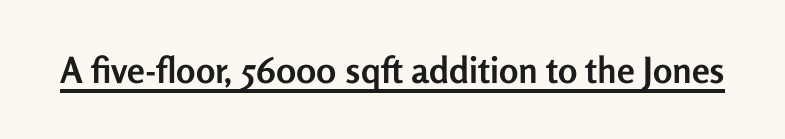
Q: Is the text bold? A: Yes.
Q: Is the text italic (slanted)? A: No, it is upright.
Q: Is the typeface a serif or a sans-serif typeface? A: Sans-serif.
Q: Is the text underlined? A: Yes.
Q: Is the spacing between letters normal or unusually wide? A: Normal.
Q: Width (condensed, normal, or wide)? A: Normal.
Q: Stroke contrast? A: Low.
Q: x-height? A: Medium.
Q: Monospaced? A: No.
